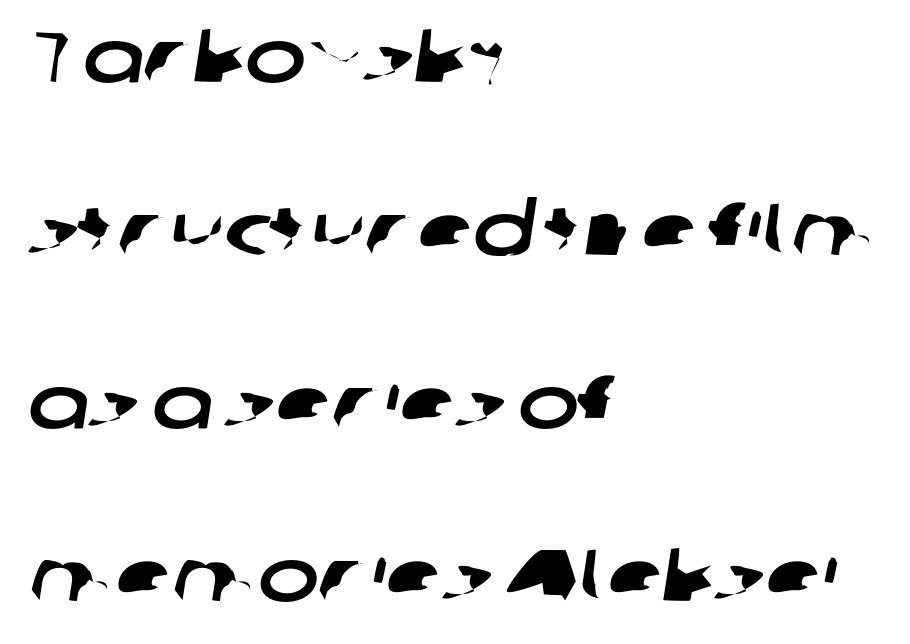
{"serif": "no", "width": "wide", "stroke_contrast": "low", "x_height": "medium", "monospaced": "no", "underline": "no", "align": "left", "line_spacing": "loose", "line_spacing_ratio": 2.37, "letter_spacing": "normal", "letter_spacing_em": 0.0, "glyph_px": 73}
